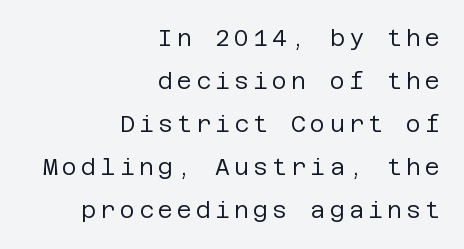
Q: Is the text bold? A: No.
Q: Is the text italic (slanted)? A: No, it is upright.
Q: Is the text underlined? A: No.
Q: How is the paragraph aligned? A: Right-aligned.
